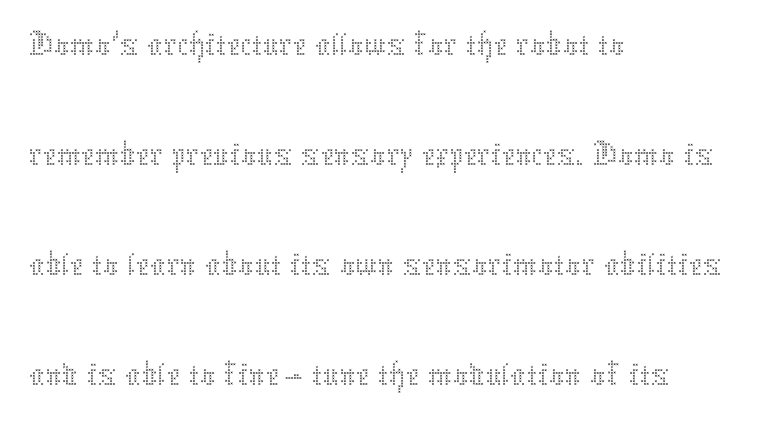
Baseline-to-baseline distance is the conventional proportion of letter height. The setting favours the left margin, as ordinary paragraphs usually do. This reads as an unemphasized weight, regular at the heaviest. Rendered with straight, roman letterforms. Short note: letters normally spaced.
